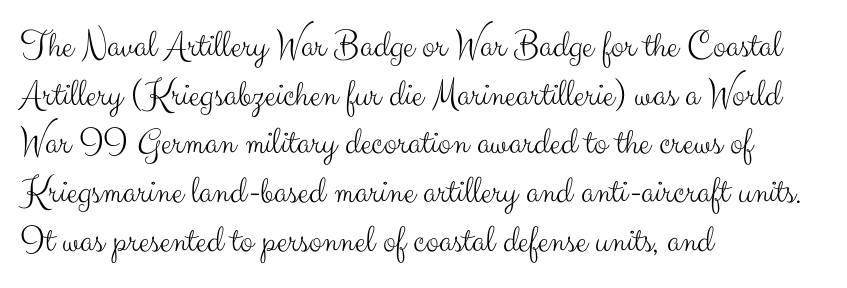
Letters rest on an invisible, unmarked baseline. The weight would be labelled regular, book, light, or lighter still. Is the letter spacing exaggerated? No — it looks like the ordinary default. If you drew a ruler down the left edge, every line would touch it.
